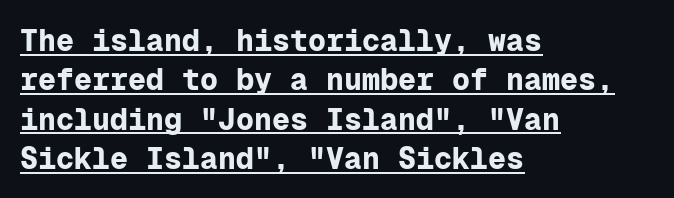
Q: Is the text bold? A: Yes.
Q: Is the text italic (slanted)? A: No, it is upright.
Q: Is the typeface a serif or a sans-serif typeface? A: Sans-serif.
Q: Is the text underlined? A: Yes.
Q: How is the paragraph aligned? A: Left-aligned.
Q: Is the spacing between letters normal or unusually wide? A: Normal.
Q: Is the spacing between lines tight, normal or loose? A: Normal.
Q: Width (condensed, normal, or wide)? A: Normal.
Q: Stroke contrast? A: Low.
Q: x-height? A: Medium.
Q: Monospaced? A: Yes.
